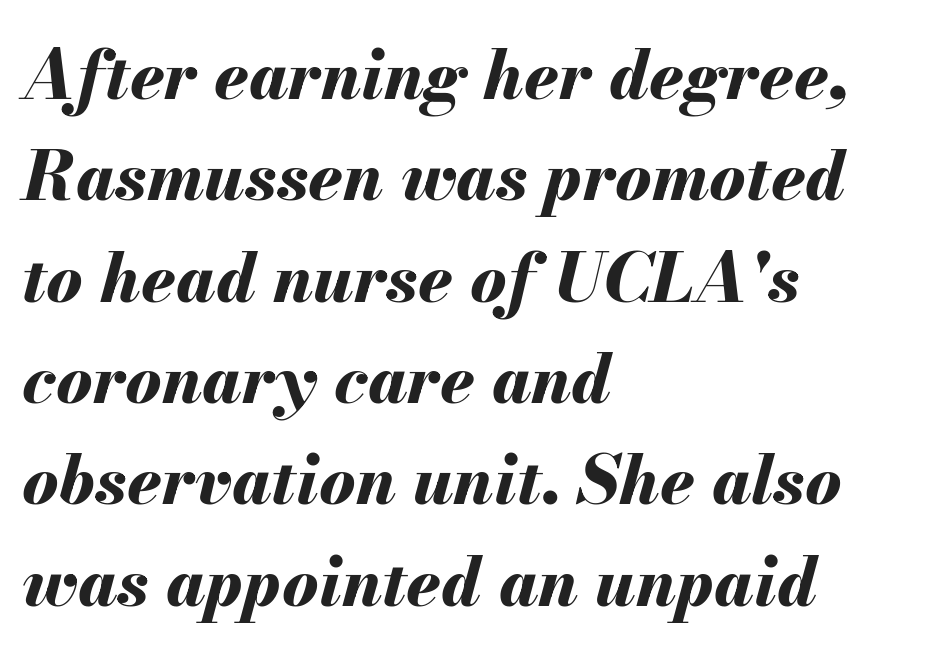
Q: Is the text bold? A: Yes.
Q: Is the text italic (slanted)? A: Yes, it leans right by about 13 degrees.
Q: Is the text underlined? A: No.
Q: How is the paragraph aligned? A: Left-aligned.
Q: Is the spacing between letters normal or unusually wide? A: Normal.
Q: Is the spacing between lines tight, normal or loose? A: Normal.
Q: Width (condensed, normal, or wide)? A: Normal.
Q: Stroke contrast? A: Medium.
Q: x-height? A: Small.
Q: Monospaced? A: No.
